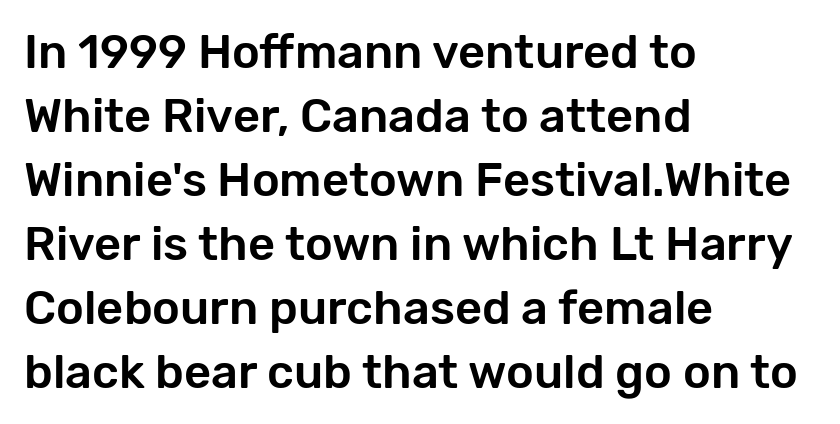
Q: Is the text italic (slanted)? A: No, it is upright.
Q: Is the typeface a serif or a sans-serif typeface? A: Sans-serif.
Q: Is the text underlined? A: No.
Q: How is the paragraph aligned? A: Left-aligned.
Q: Is the spacing between letters normal or unusually wide? A: Normal.
Q: Is the spacing between lines tight, normal or loose? A: Normal.
Q: Width (condensed, normal, or wide)? A: Normal.
Q: Stroke contrast? A: Low.
Q: x-height? A: Medium.
Q: Monospaced? A: No.
